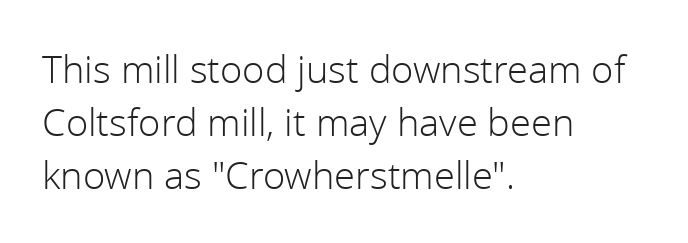
How would I describe the line gaps? Plain and ordinary. Is this a fixed-width face? No — the glyphs have proportional, varying widths. Caption: standard tracking, unaltered. The lettering holds an erect, upright posture throughout.
